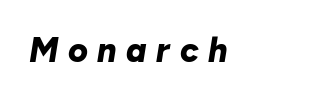
The image shows 34 px bold type, italic (leaning right); set unusually wide letter spacing (+0.28 em), not underlined; low stroke contrast and a medium x-height.
